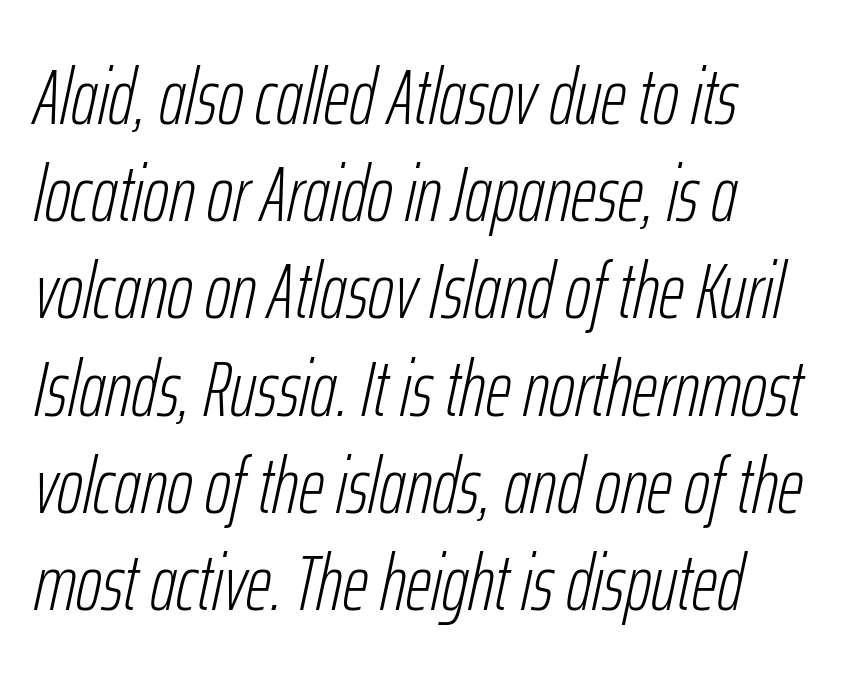
The image shows 79 px light, condensed type, italic (leaning right); set left-aligned, line spacing 1.23x, normal letter spacing, not underlined; low stroke contrast and a medium x-height.
